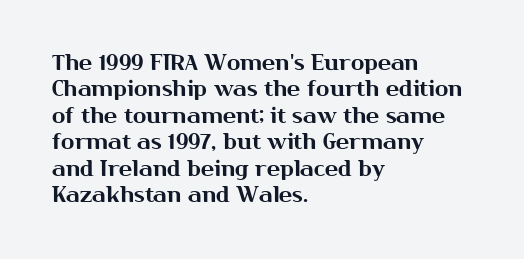
The image shows 22 px text type, upright; set left-aligned, line spacing 1.2x, normal letter spacing, not underlined.
